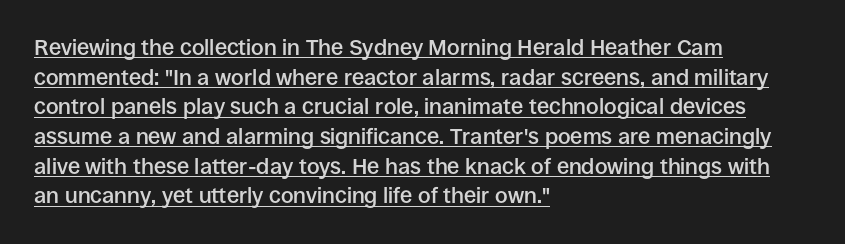
The image shows 22 px text type, upright; set left-aligned, normal line spacing (1.35x), normal letter spacing, underlined.
